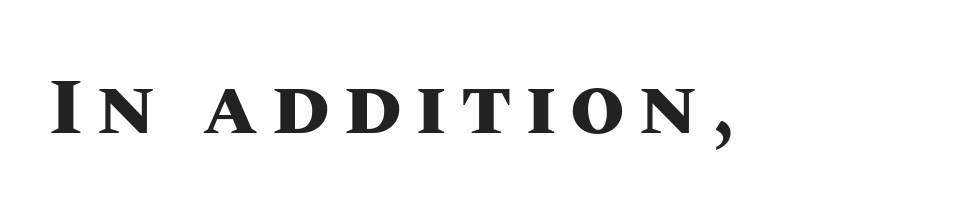
The image shows 79 px heavy type, upright; set not underlined; medium stroke contrast and a large x-height.
